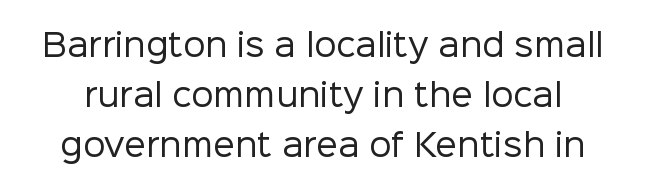
Q: Is the text bold? A: No.
Q: Is the text italic (slanted)? A: No, it is upright.
Q: Is the typeface a serif or a sans-serif typeface? A: Sans-serif.
Q: Is the text underlined? A: No.
Q: Is the spacing between letters normal or unusually wide? A: Normal.
Q: Is the spacing between lines tight, normal or loose? A: Normal.
Q: Width (condensed, normal, or wide)? A: Normal.
Q: Stroke contrast? A: Low.
Q: x-height? A: Medium.
Q: Monospaced? A: No.
